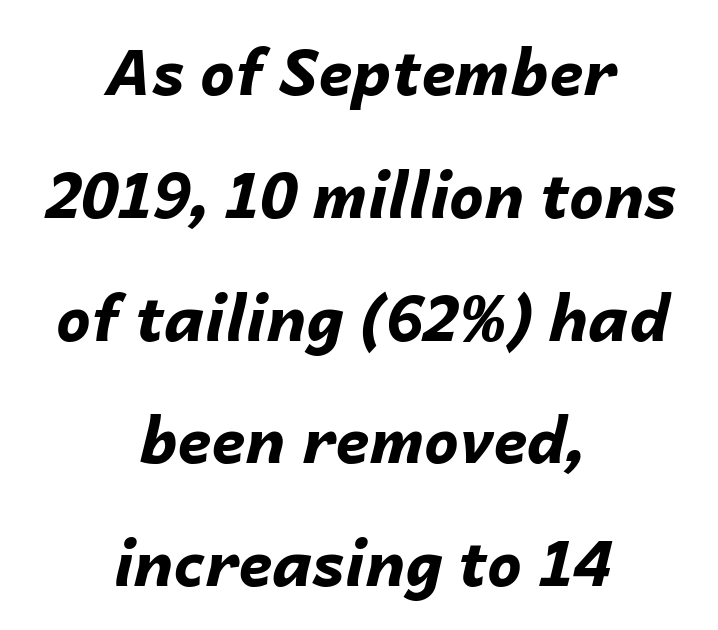
The image shows 62 px bold type, italic (leaning right); set centered, loose line spacing (1.98x), normal letter spacing, not underlined; low stroke contrast and a medium x-height.
